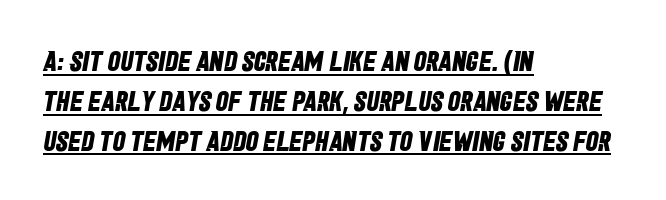
{"serif": "no", "bold": "yes", "weight": "bold", "width": "condensed", "stroke_contrast": "low", "x_height": "large", "monospaced": "no", "underline": "yes", "align": "left", "line_spacing": "normal", "line_spacing_ratio": 1.42, "letter_spacing": "normal", "letter_spacing_em": 0.0, "glyph_px": 28}
